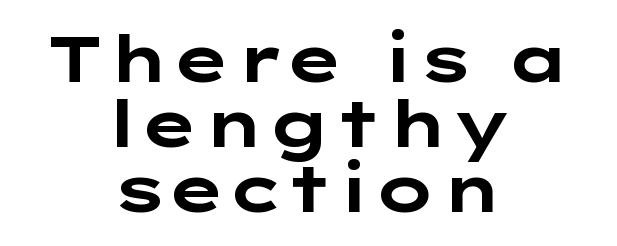
{"serif": "no", "italic": "no", "bold": "yes", "weight": "bold", "width": "wide", "stroke_contrast": "low", "x_height": "medium", "underline": "no", "align": "center", "line_spacing": "tight", "line_spacing_ratio": 1.0, "letter_spacing": "normal", "letter_spacing_em": 0.0, "glyph_px": 65}
